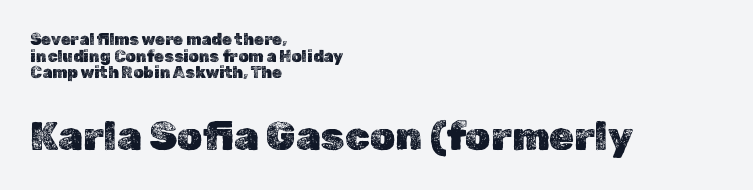
{"italic": "no", "width": "normal", "x_height": "medium", "monospaced": "no", "underline": "no", "align": "left", "line_spacing": "tight", "line_spacing_ratio": 1.04, "letter_spacing": "normal", "letter_spacing_em": 0.0, "larger_block": "second", "size_ratio": 2.5, "glyph_px": 40}
